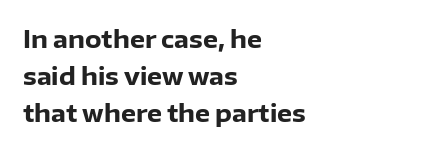
{"italic": "no", "bold": "yes", "underline": "no", "align": "left", "line_spacing": "normal", "line_spacing_ratio": 1.54, "letter_spacing": "normal", "letter_spacing_em": 0.0, "glyph_px": 24}
